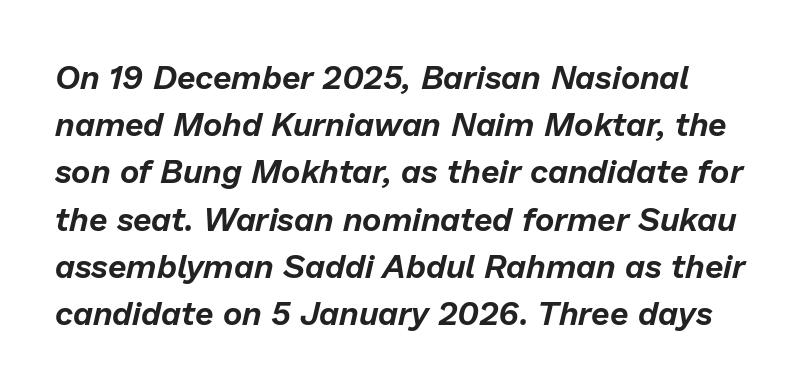
The image shows 33 px text type, italic (leaning right); set normal line spacing (1.43x), normal letter spacing, not underlined; low stroke contrast and a medium x-height.
